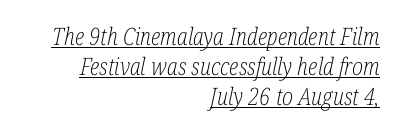
The image shows 24 px text type, italic (leaning right); set right-aligned, line spacing 1.24x, normal letter spacing, underlined.
